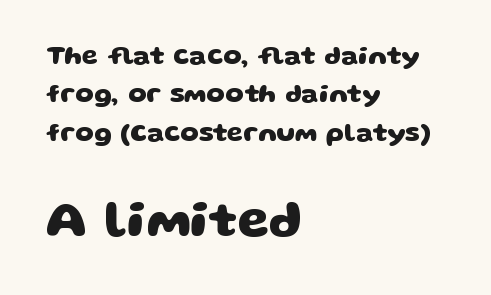
Q: Is the text bold? A: Yes.
Q: Is the typeface a serif or a sans-serif typeface? A: Sans-serif.
Q: Is the text underlined? A: No.
Q: How is the paragraph aligned? A: Left-aligned.
Q: Is the spacing between letters normal or unusually wide? A: Normal.
Q: Is the spacing between lines tight, normal or loose? A: Normal.
Q: Which block of text is set in a larger size, the first (top) or the second (bottom)? A: The second (bottom) one.
Q: Width (condensed, normal, or wide)? A: Wide.
Q: Stroke contrast? A: Low.
Q: x-height? A: Large.
Q: Monospaced? A: No.
